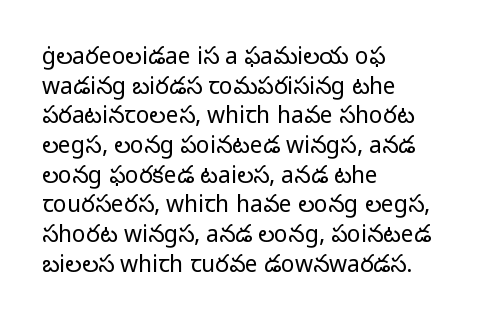
{"italic": "no", "bold": "no", "underline": "no", "align": "left", "line_spacing": "normal", "line_spacing_ratio": 1.29, "letter_spacing": "normal", "letter_spacing_em": 0.0, "glyph_px": 23}
